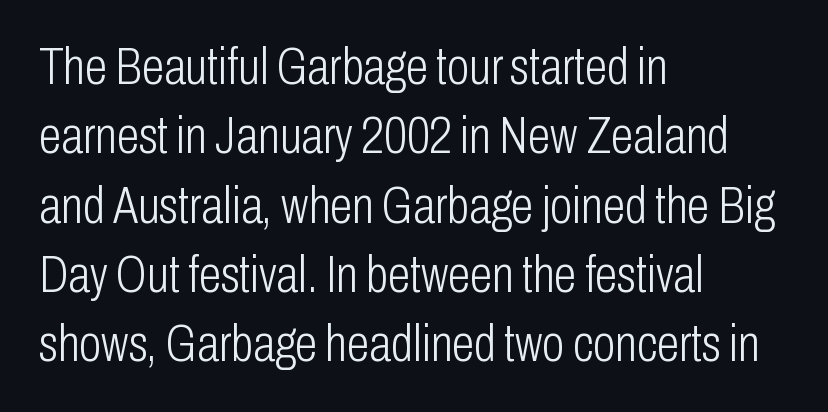
If you drew a line through each stem, it would be perfectly vertical. The passage shown is typed in a proportional face where columns would drift. Bold? No — there's no thickening of the strokes. These lines are composed in type without serifs. The paragraph shown leans on its left margin. Tracking value appears to be zero — textbook default spacing.
